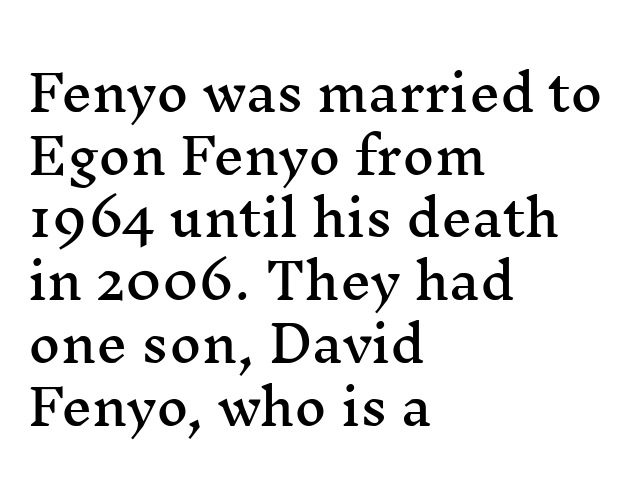
{"serif": "yes", "italic": "no", "width": "wide", "stroke_contrast": "medium", "x_height": "medium", "monospaced": "no", "underline": "no", "align": "left", "line_spacing": "normal", "line_spacing_ratio": 1.28, "letter_spacing": "normal", "letter_spacing_em": 0.0, "glyph_px": 49}
